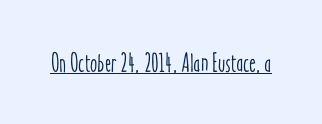
The image shows 26 px text type, upright; set normal letter spacing, underlined.
